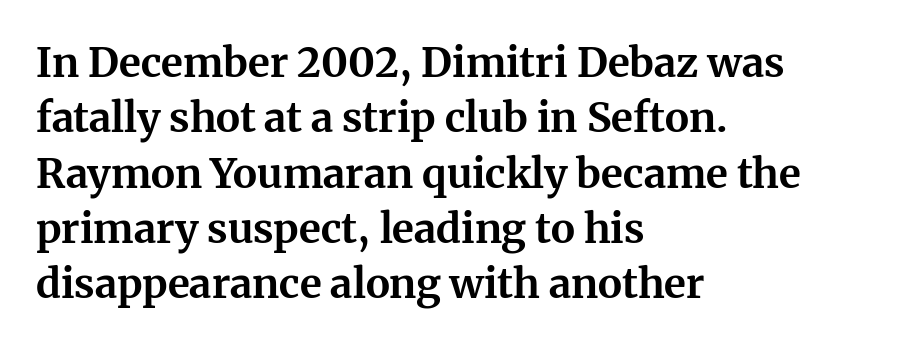
You can tell from the footed stems that serif type was used. Glance below the letters and you will spot only blank space. Horizontal alignment here is leftward, the default for most running prose. Here the designer chose a conventional face with non-uniform glyph widths. This is the regular roman posture of the typeface.
